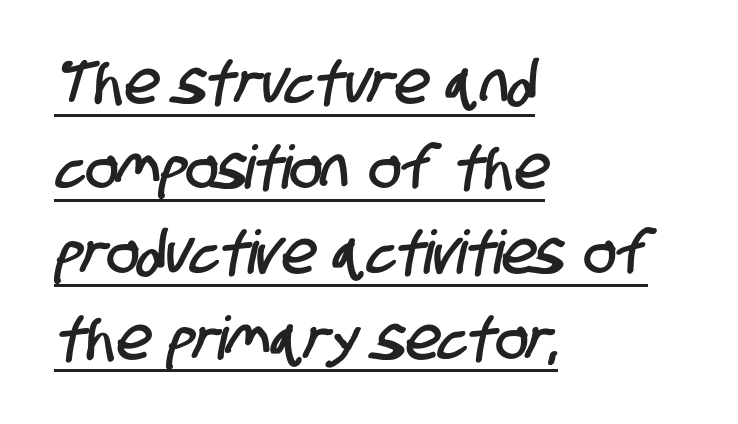
{"serif": "no", "width": "condensed", "stroke_contrast": "low", "x_height": "large", "monospaced": "no", "underline": "yes", "align": "left", "line_spacing": "normal", "line_spacing_ratio": 1.42, "letter_spacing": "normal", "letter_spacing_em": 0.0, "glyph_px": 60}
